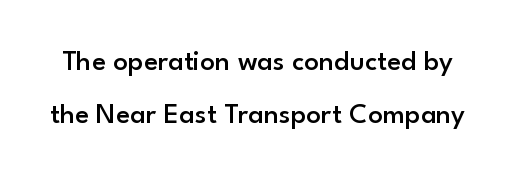
The passage shown is typeset with a sans-serif family. No extra tracking has been applied to these lines. A semibold gives these letters moderate extra thickness, short of bold. Each letter keeps its own natural width here, so spacing adapts to shape.
